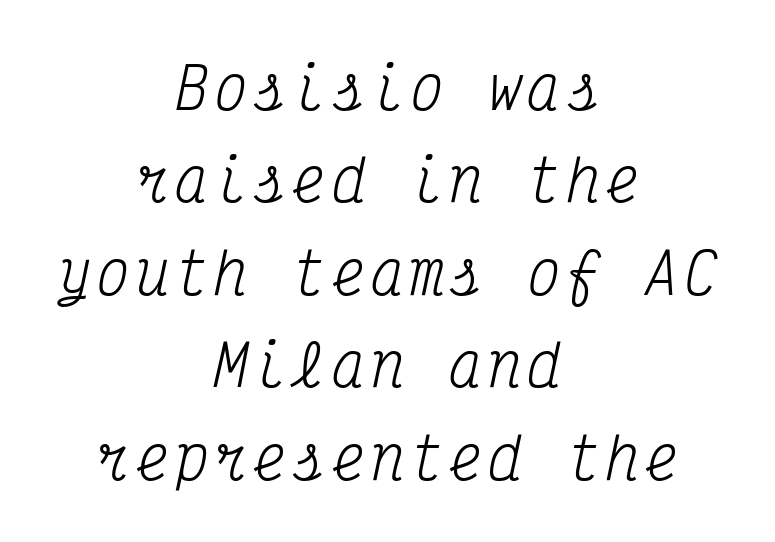
Q: Is the text bold? A: No.
Q: Is the text italic (slanted)? A: Yes, it leans right by about 12 degrees.
Q: Is the typeface a serif or a sans-serif typeface? A: Serif.
Q: Is the text underlined? A: No.
Q: How is the paragraph aligned? A: Centered.
Q: Is the spacing between lines tight, normal or loose? A: Normal.
Q: Width (condensed, normal, or wide)? A: Condensed.
Q: Stroke contrast? A: Medium.
Q: x-height? A: Medium.
Q: Monospaced? A: Yes.
